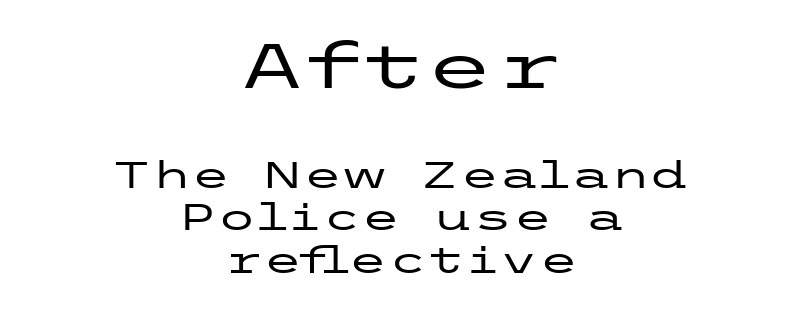
{"serif": "no", "italic": "no", "width": "wide", "stroke_contrast": "low", "x_height": "medium", "underline": "no", "align": "center", "line_spacing_ratio": 1.18, "letter_spacing": "normal", "letter_spacing_em": 0.0, "larger_block": "first", "size_ratio": 1.75, "glyph_px": 63}
